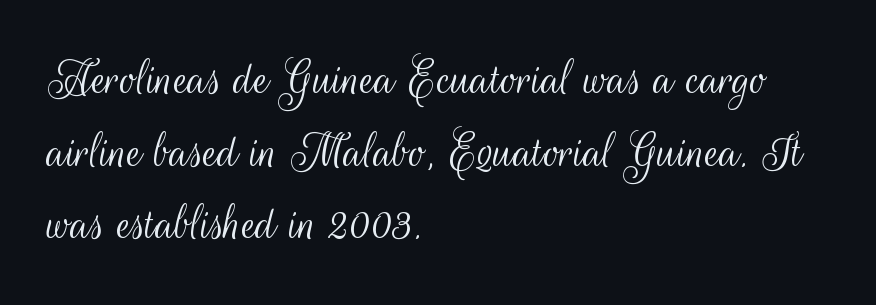
{"serif": "no", "bold": "no", "weight": "light", "width": "condensed", "stroke_contrast": "medium", "x_height": "small", "monospaced": "no", "underline": "no", "align": "left", "line_spacing": "normal", "line_spacing_ratio": 1.37, "letter_spacing": "normal", "letter_spacing_em": 0.0, "glyph_px": 53}
